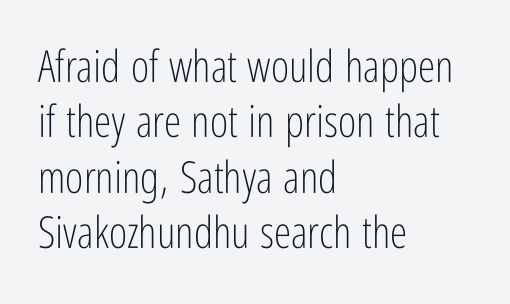
Q: Is the text bold? A: No.
Q: Is the text italic (slanted)? A: No, it is upright.
Q: Is the typeface a serif or a sans-serif typeface? A: Sans-serif.
Q: Is the text underlined? A: No.
Q: How is the paragraph aligned? A: Left-aligned.
Q: Is the spacing between letters normal or unusually wide? A: Normal.
Q: Is the spacing between lines tight, normal or loose? A: Normal.
Q: Width (condensed, normal, or wide)? A: Condensed.
Q: Stroke contrast? A: Low.
Q: x-height? A: Medium.
Q: Monospaced? A: No.
